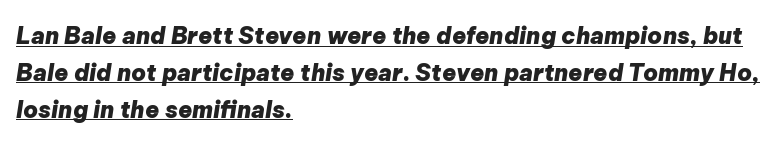
Q: Is the text bold? A: Yes.
Q: Is the text italic (slanted)? A: Yes, it leans right by about 9 degrees.
Q: Is the text underlined? A: Yes.
Q: How is the paragraph aligned? A: Left-aligned.
Q: Is the spacing between letters normal or unusually wide? A: Normal.
Q: Is the spacing between lines tight, normal or loose? A: Normal.
